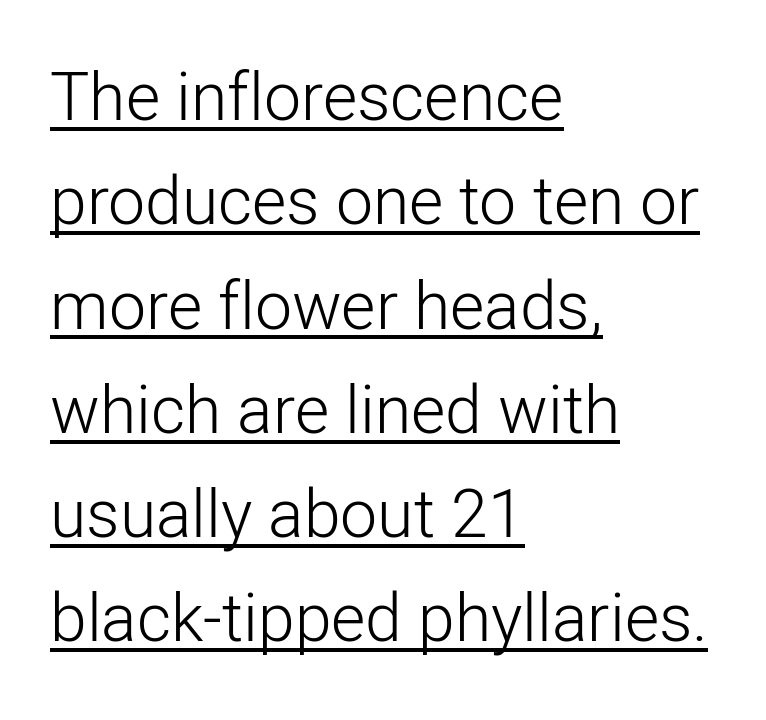
Q: Is the text bold? A: No.
Q: Is the text italic (slanted)? A: No, it is upright.
Q: Is the typeface a serif or a sans-serif typeface? A: Sans-serif.
Q: Is the text underlined? A: Yes.
Q: How is the paragraph aligned? A: Left-aligned.
Q: Is the spacing between letters normal or unusually wide? A: Normal.
Q: Is the spacing between lines tight, normal or loose? A: Normal.
Q: Width (condensed, normal, or wide)? A: Normal.
Q: Stroke contrast? A: Low.
Q: x-height? A: Medium.
Q: Monospaced? A: No.
